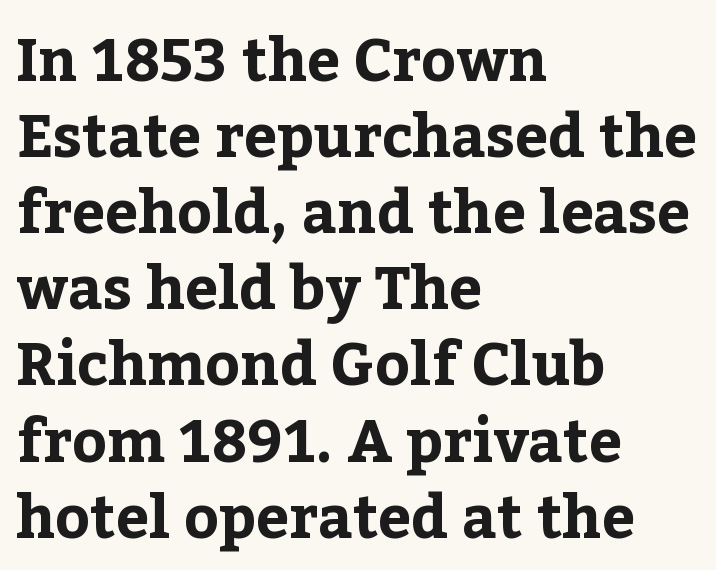
{"serif": "yes", "italic": "no", "bold": "yes", "weight": "bold", "width": "normal", "stroke_contrast": "low", "x_height": "medium", "monospaced": "no", "underline": "no", "align": "left", "line_spacing": "normal", "line_spacing_ratio": 1.29, "letter_spacing": "normal", "letter_spacing_em": 0.0, "glyph_px": 59}
